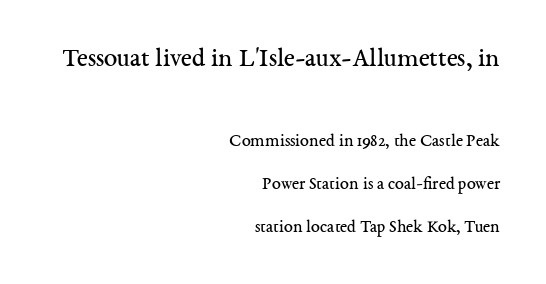
Q: Is the text bold? A: No.
Q: Is the text italic (slanted)? A: No, it is upright.
Q: Is the text underlined? A: No.
Q: How is the paragraph aligned? A: Right-aligned.
Q: Is the spacing between letters normal or unusually wide? A: Normal.
Q: Is the spacing between lines tight, normal or loose? A: Loose.
Q: Which block of text is set in a larger size, the first (top) or the second (bottom)? A: The first (top) one.
